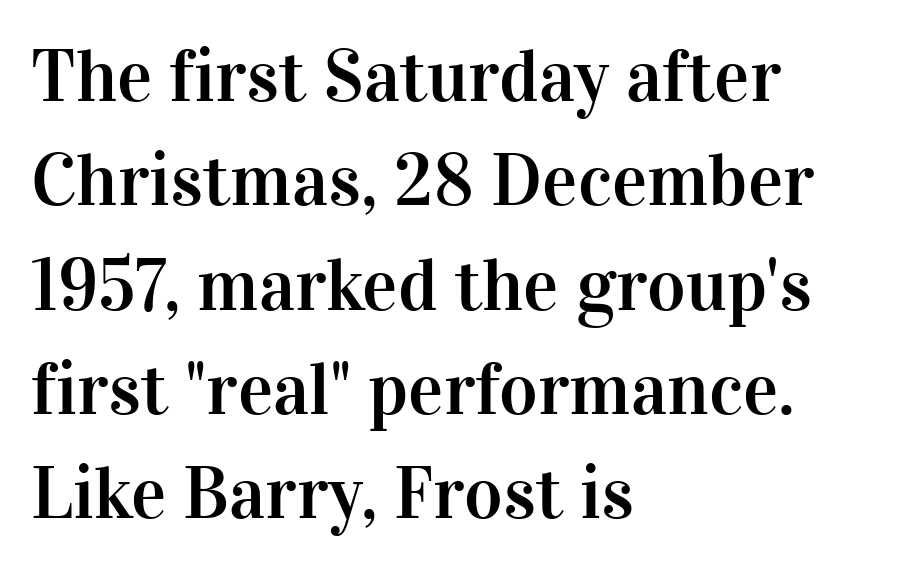
The image shows 74 px serif type, upright; set left-aligned, normal line spacing (1.41x), normal letter spacing, not underlined; high stroke contrast and a medium x-height.
